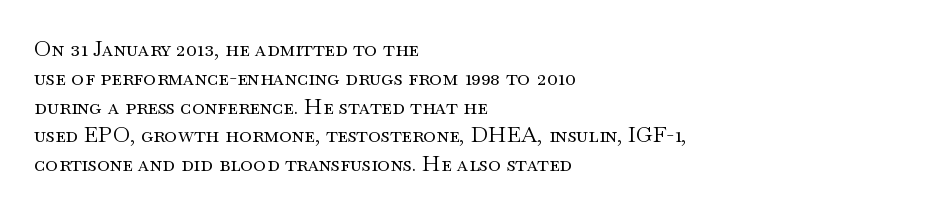
{"italic": "no", "bold": "no", "underline": "no", "align": "left", "line_spacing": "normal", "line_spacing_ratio": 1.31, "letter_spacing": "normal", "letter_spacing_em": 0.0, "glyph_px": 22}
